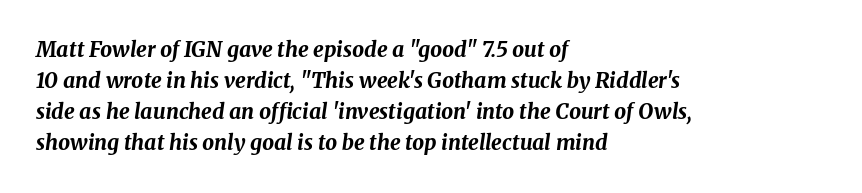
Vertical spacing — default. The rendering keeps characters at their native spacing. Set as a true bold cut, around the 700 mark. Characters are canted at an angle relative to the baseline's perpendicular. The rendering anchors every line to the left-hand side. Each row of text sits above clean, open space.
